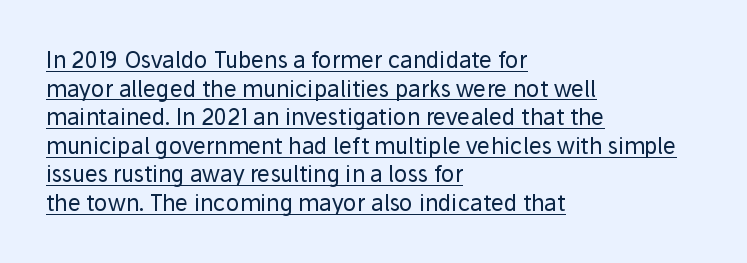
The image shows 22 px text type, upright; set left-aligned, normal line spacing (1.3x), normal letter spacing, underlined.
